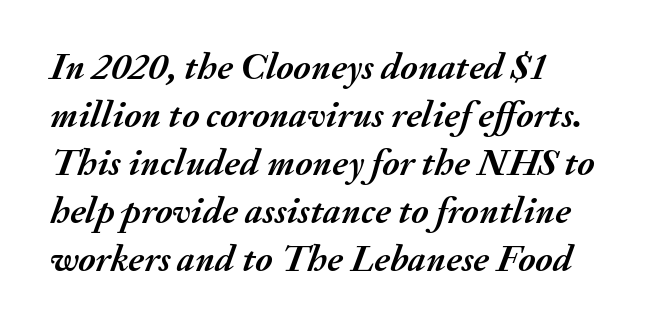
The image shows 38 px semibold type, italic (leaning right); set normal line spacing (1.26x), normal letter spacing, not underlined; medium stroke contrast and a small x-height.
